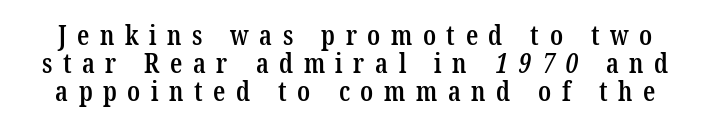
{"bold": "semi", "underline": "no", "line_spacing": "tight", "line_spacing_ratio": 1.03, "letter_spacing": "wide", "letter_spacing_em": 0.39, "glyph_px": 27}
